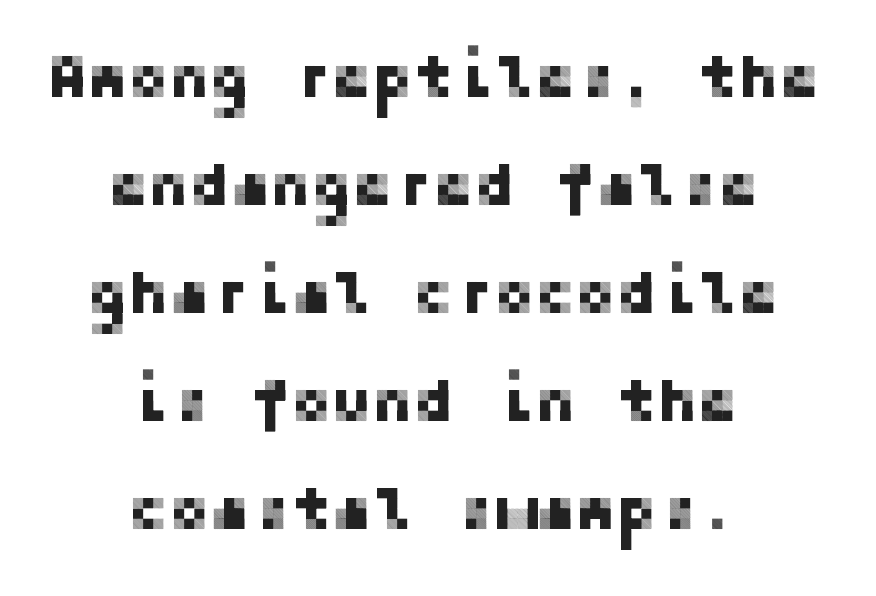
The image shows 61 px sans-serif type, upright; set centered, line spacing 1.77x, normal letter spacing, not underlined; low stroke contrast and a medium x-height.
